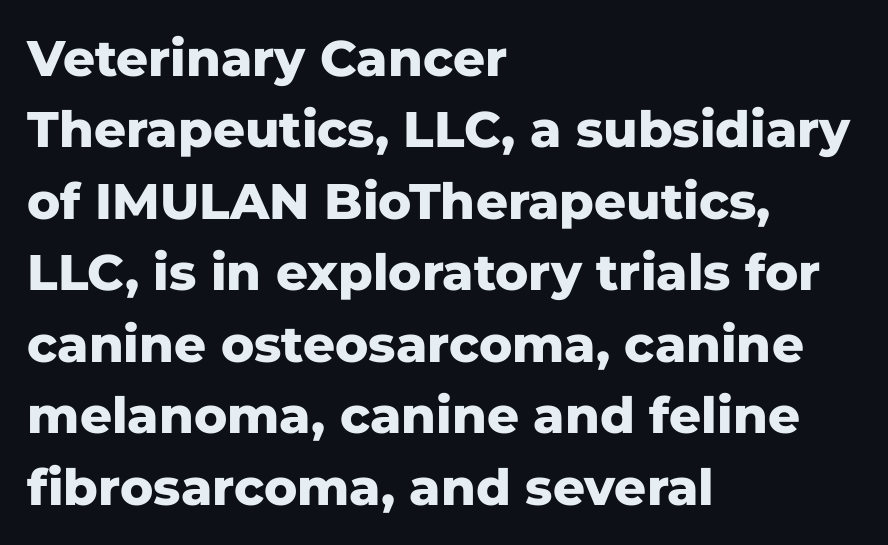
{"serif": "no", "italic": "no", "bold": "yes", "weight": "heavy", "width": "normal", "stroke_contrast": "low", "x_height": "medium", "monospaced": "no", "underline": "no", "align": "left", "line_spacing": "normal", "line_spacing_ratio": 1.43, "letter_spacing": "normal", "letter_spacing_em": 0.0, "glyph_px": 50}
